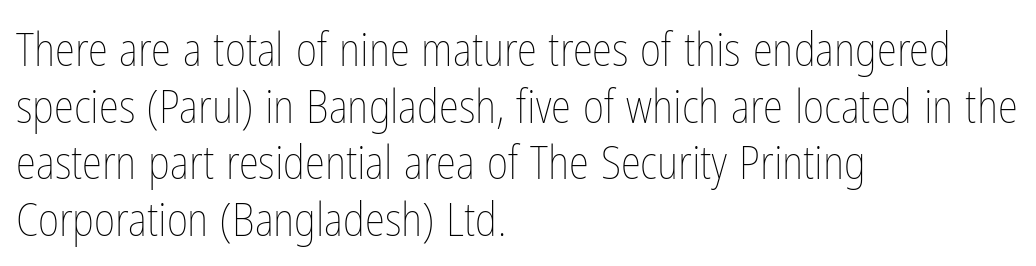
{"italic": "no", "bold": "no", "weight": "thin", "width": "condensed", "stroke_contrast": "low", "x_height": "medium", "monospaced": "no", "underline": "no", "align": "left", "line_spacing_ratio": 1.23, "letter_spacing": "normal", "letter_spacing_em": 0.0, "glyph_px": 46}
